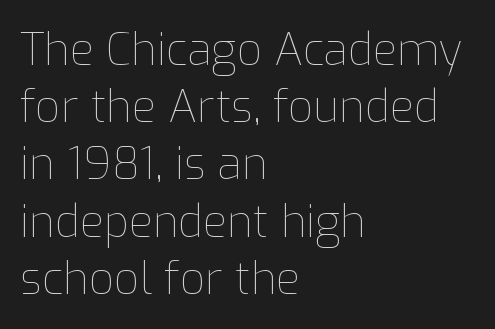
{"italic": "no", "bold": "no", "weight": "thin", "width": "normal", "stroke_contrast": "low", "x_height": "medium", "monospaced": "no", "underline": "no", "align": "left", "line_spacing": "normal", "line_spacing_ratio": 1.3, "letter_spacing": "normal", "letter_spacing_em": 0.0, "glyph_px": 44}
